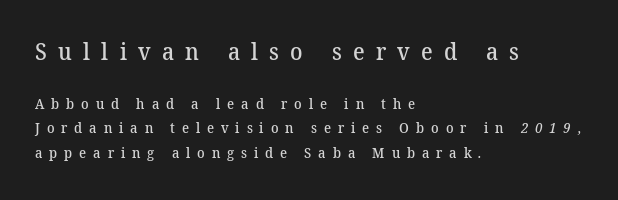
{"bold": "semi", "underline": "no", "align": "left", "line_spacing_ratio": 1.75, "letter_spacing": "wide", "letter_spacing_em": 0.49, "larger_block": "first", "size_ratio": 1.64, "glyph_px": 23}
